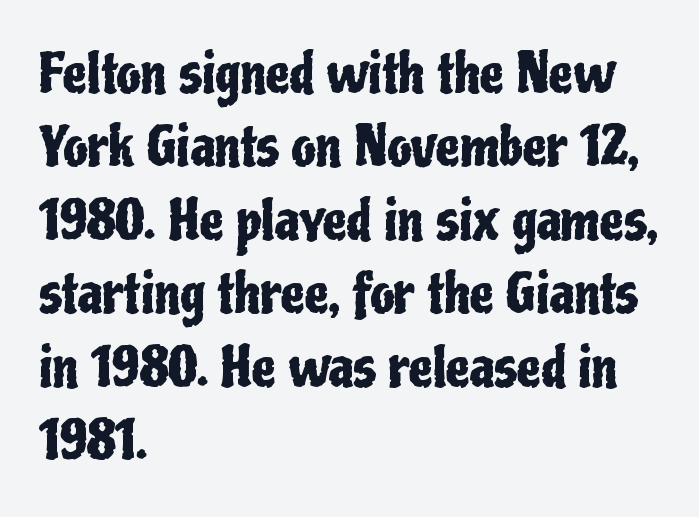
The image shows 54 px condensed sans-serif type, upright; set left-aligned, normal line spacing (1.36x), normal letter spacing, not underlined; low stroke contrast and a medium x-height.
